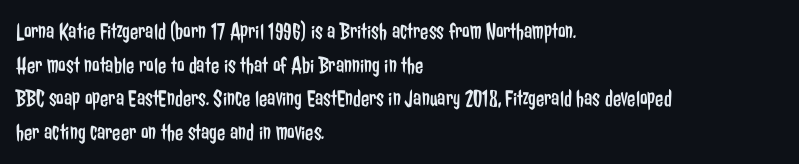
The image shows 24 px text type, upright; set left-aligned, normal line spacing (1.4x), normal letter spacing, not underlined.
